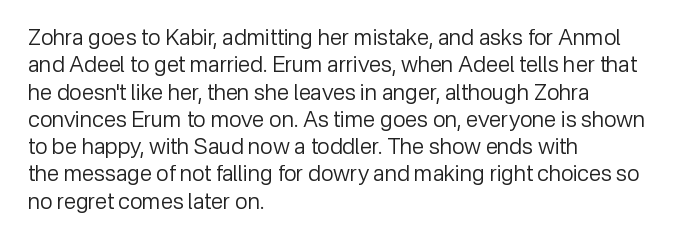
{"italic": "no", "bold": "no", "underline": "no", "align": "left", "line_spacing_ratio": 1.24, "letter_spacing": "normal", "letter_spacing_em": 0.0, "glyph_px": 22}
